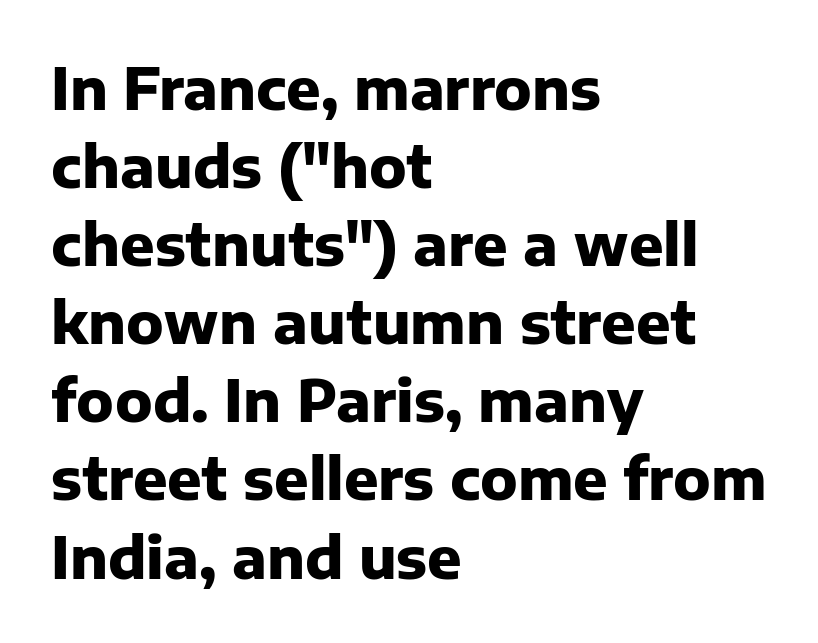
{"serif": "no", "italic": "no", "bold": "yes", "weight": "heavy", "width": "normal", "stroke_contrast": "low", "x_height": "medium", "monospaced": "no", "underline": "no", "align": "left", "line_spacing": "normal", "line_spacing_ratio": 1.37, "letter_spacing": "normal", "letter_spacing_em": 0.0, "glyph_px": 57}
